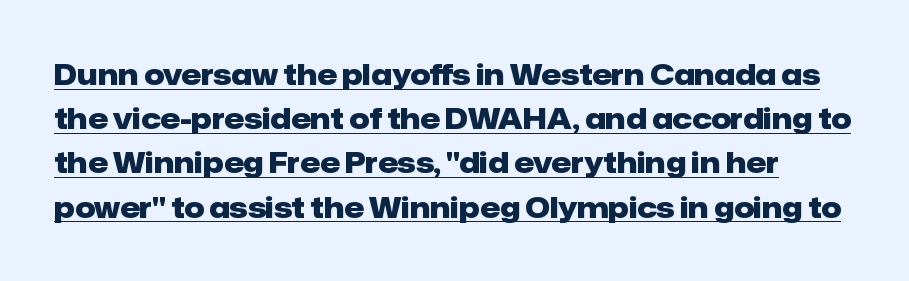
The image shows 28 px heavy sans-serif type, upright; set normal line spacing (1.58x), normal letter spacing, underlined; low stroke contrast and a medium x-height.
